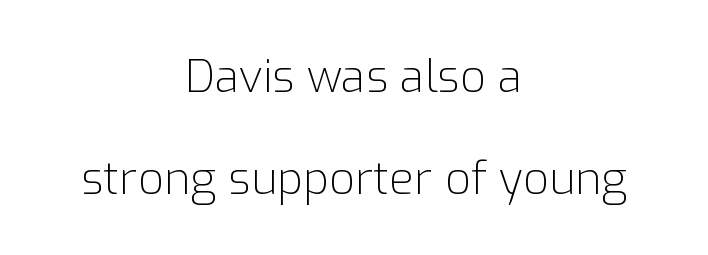
Between one letter and the next there's only the usual sliver of space. What's the leading like? Stretched, with rows far apart. Does the type have serifs? No, each stem ends abruptly. Designer's note — italics off, roman on.
